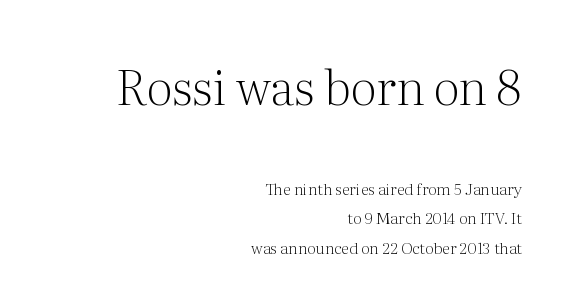
Q: Is the text bold? A: No.
Q: Is the text italic (slanted)? A: No, it is upright.
Q: Is the typeface a serif or a sans-serif typeface? A: Serif.
Q: Is the text underlined? A: No.
Q: How is the paragraph aligned? A: Right-aligned.
Q: Is the spacing between letters normal or unusually wide? A: Normal.
Q: Which block of text is set in a larger size, the first (top) or the second (bottom)? A: The first (top) one.
Q: Width (condensed, normal, or wide)? A: Normal.
Q: Stroke contrast? A: Medium.
Q: x-height? A: Medium.
Q: Monospaced? A: No.
